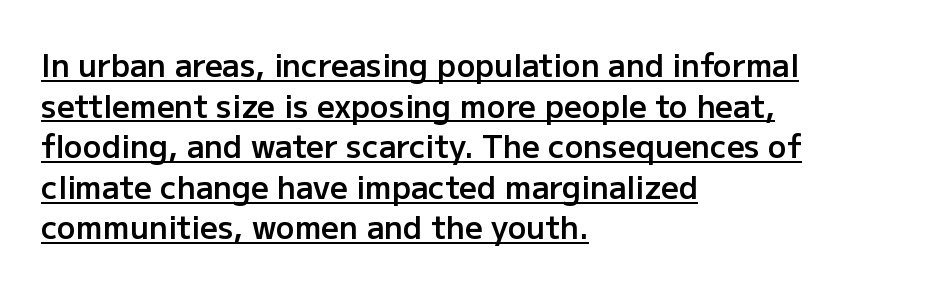
Q: Is the text bold? A: Semi-bold.
Q: Is the text italic (slanted)? A: No, it is upright.
Q: Is the typeface a serif or a sans-serif typeface? A: Sans-serif.
Q: Is the text underlined? A: Yes.
Q: How is the paragraph aligned? A: Left-aligned.
Q: Is the spacing between letters normal or unusually wide? A: Normal.
Q: Is the spacing between lines tight, normal or loose? A: Normal.
Q: Width (condensed, normal, or wide)? A: Normal.
Q: Stroke contrast? A: Low.
Q: x-height? A: Medium.
Q: Monospaced? A: No.
